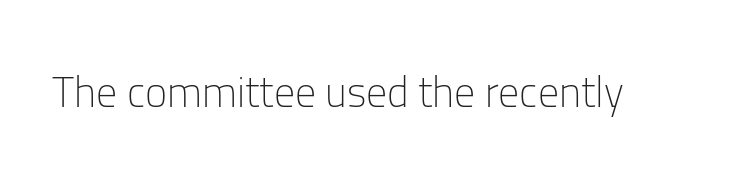
Q: Is the text bold? A: No.
Q: Is the text italic (slanted)? A: No, it is upright.
Q: Is the typeface a serif or a sans-serif typeface? A: Sans-serif.
Q: Is the text underlined? A: No.
Q: Is the spacing between letters normal or unusually wide? A: Normal.
Q: Width (condensed, normal, or wide)? A: Normal.
Q: Stroke contrast? A: Low.
Q: x-height? A: Medium.
Q: Monospaced? A: No.
